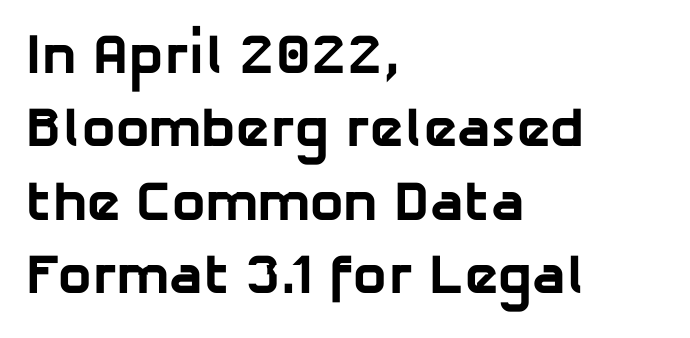
{"serif": "no", "bold": "yes", "weight": "bold", "width": "normal", "stroke_contrast": "low", "x_height": "medium", "monospaced": "no", "underline": "no", "align": "left", "line_spacing": "normal", "line_spacing_ratio": 1.31, "letter_spacing": "normal", "letter_spacing_em": 0.0, "glyph_px": 56}
